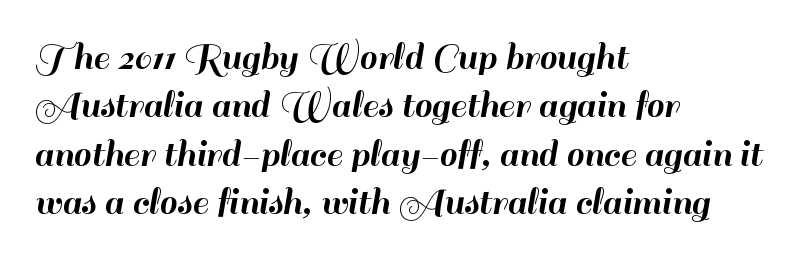
{"serif": "no", "width": "normal", "stroke_contrast": "high", "x_height": "small", "monospaced": "no", "underline": "no", "align": "left", "line_spacing_ratio": 1.21, "letter_spacing": "normal", "letter_spacing_em": 0.0, "glyph_px": 40}
